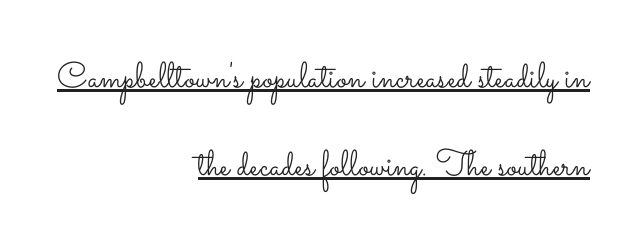
The vertical gap from one line to the next is large. These characters rest on top of a visible drawn line. Standard letterfit; no display-style spreading of the glyphs.
